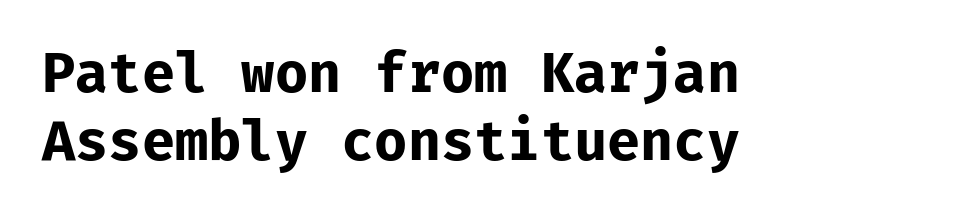
Q: Is the text bold? A: Yes.
Q: Is the text italic (slanted)? A: No, it is upright.
Q: Is the typeface a serif or a sans-serif typeface? A: Sans-serif.
Q: Is the text underlined? A: No.
Q: How is the paragraph aligned? A: Left-aligned.
Q: Is the spacing between letters normal or unusually wide? A: Normal.
Q: Is the spacing between lines tight, normal or loose? A: Normal.
Q: Width (condensed, normal, or wide)? A: Normal.
Q: Stroke contrast? A: Low.
Q: x-height? A: Medium.
Q: Monospaced? A: Yes.
